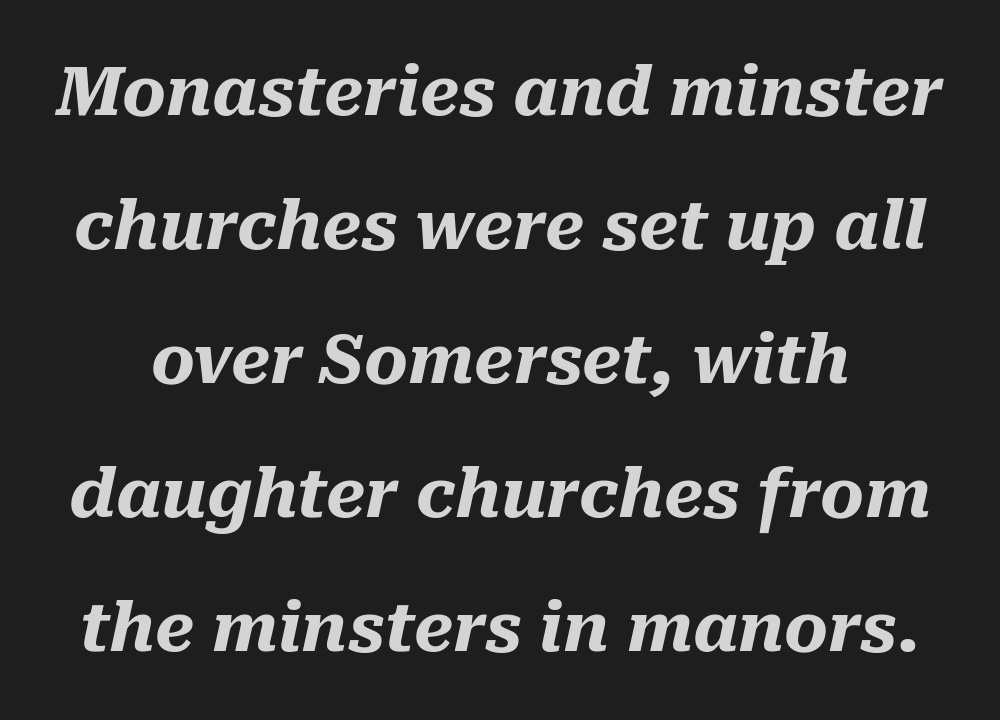
{"italic": "yes", "lean": "right", "slant_degrees": 10, "bold": "yes", "weight": "heavy", "width": "normal", "stroke_contrast": "medium", "x_height": "medium", "monospaced": "no", "underline": "no", "line_spacing": "loose", "line_spacing_ratio": 2.0, "letter_spacing": "normal", "letter_spacing_em": 0.0, "glyph_px": 67}
